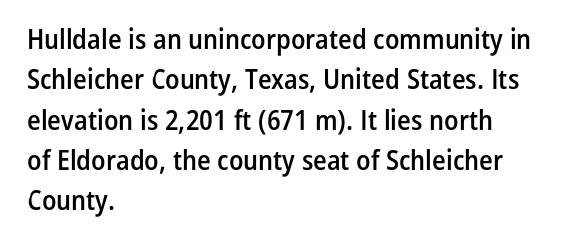
Q: Is the text bold? A: Semi-bold.
Q: Is the text italic (slanted)? A: No, it is upright.
Q: Is the typeface a serif or a sans-serif typeface? A: Sans-serif.
Q: Is the text underlined? A: No.
Q: How is the paragraph aligned? A: Left-aligned.
Q: Is the spacing between letters normal or unusually wide? A: Normal.
Q: Is the spacing between lines tight, normal or loose? A: Normal.
Q: Width (condensed, normal, or wide)? A: Condensed.
Q: Stroke contrast? A: Low.
Q: x-height? A: Medium.
Q: Monospaced? A: No.
